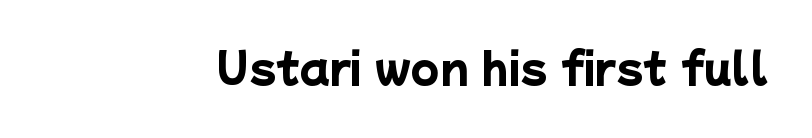
{"serif": "no", "bold": "yes", "weight": "heavy", "width": "normal", "stroke_contrast": "low", "x_height": "medium", "monospaced": "no", "underline": "no", "letter_spacing": "normal", "letter_spacing_em": 0.0, "glyph_px": 41}
